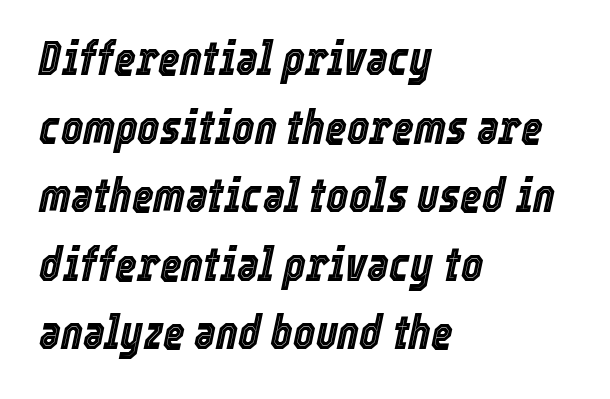
Q: Is the text italic (slanted)? A: Yes, it leans right by about 12 degrees.
Q: Is the text underlined? A: No.
Q: How is the paragraph aligned? A: Left-aligned.
Q: Is the spacing between letters normal or unusually wide? A: Normal.
Q: Is the spacing between lines tight, normal or loose? A: Normal.
Q: Width (condensed, normal, or wide)? A: Condensed.
Q: x-height? A: Medium.
Q: Monospaced? A: No.
